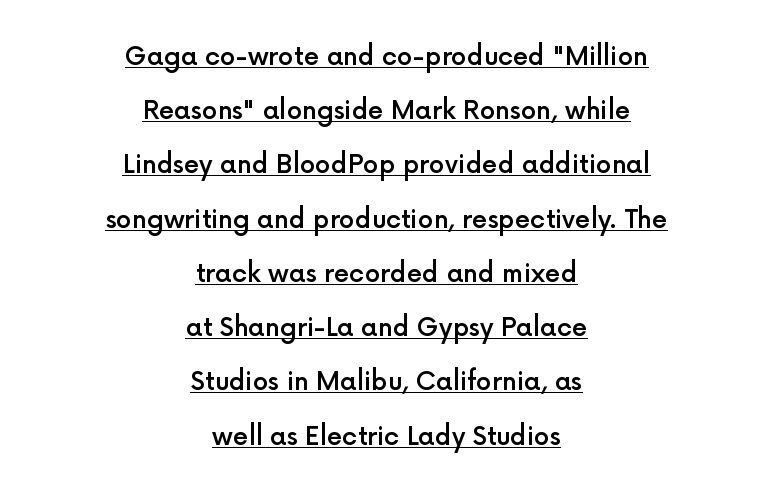
Q: Is the text bold? A: Semi-bold.
Q: Is the text italic (slanted)? A: No, it is upright.
Q: Is the text underlined? A: Yes.
Q: How is the paragraph aligned? A: Centered.
Q: Is the spacing between letters normal or unusually wide? A: Normal.
Q: Is the spacing between lines tight, normal or loose? A: Loose.
